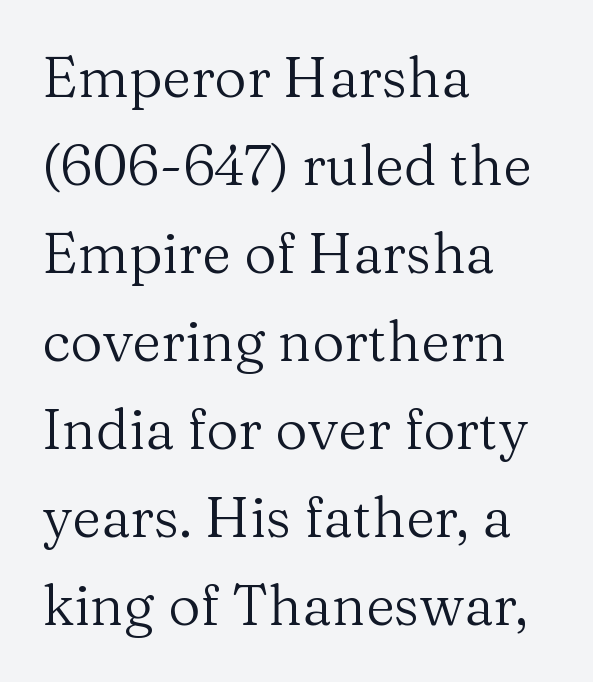
Q: Is the text bold? A: No.
Q: Is the text italic (slanted)? A: No, it is upright.
Q: Is the typeface a serif or a sans-serif typeface? A: Serif.
Q: Is the text underlined? A: No.
Q: How is the paragraph aligned? A: Left-aligned.
Q: Is the spacing between letters normal or unusually wide? A: Normal.
Q: Is the spacing between lines tight, normal or loose? A: Normal.
Q: Width (condensed, normal, or wide)? A: Normal.
Q: Stroke contrast? A: Medium.
Q: x-height? A: Medium.
Q: Monospaced? A: No.
